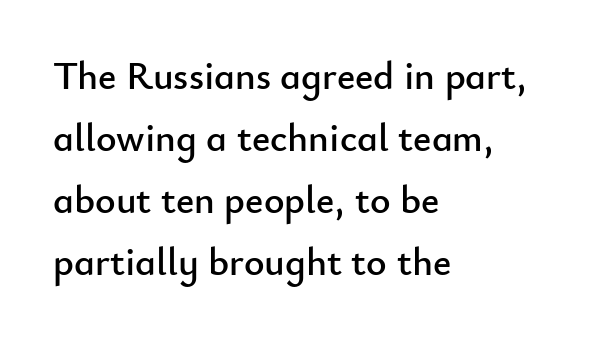
Q: Is the text italic (slanted)? A: No, it is upright.
Q: Is the typeface a serif or a sans-serif typeface? A: Sans-serif.
Q: Is the text underlined? A: No.
Q: How is the paragraph aligned? A: Left-aligned.
Q: Is the spacing between letters normal or unusually wide? A: Normal.
Q: Is the spacing between lines tight, normal or loose? A: Normal.
Q: Width (condensed, normal, or wide)? A: Normal.
Q: Stroke contrast? A: Low.
Q: x-height? A: Small.
Q: Monospaced? A: No.
